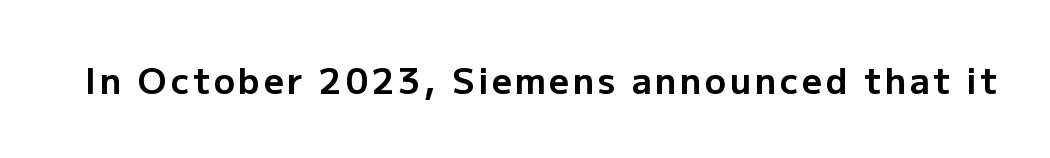
{"serif": "no", "italic": "no", "bold": "yes", "weight": "bold", "width": "normal", "stroke_contrast": "low", "x_height": "medium", "monospaced": "no", "underline": "no", "glyph_px": 35}
